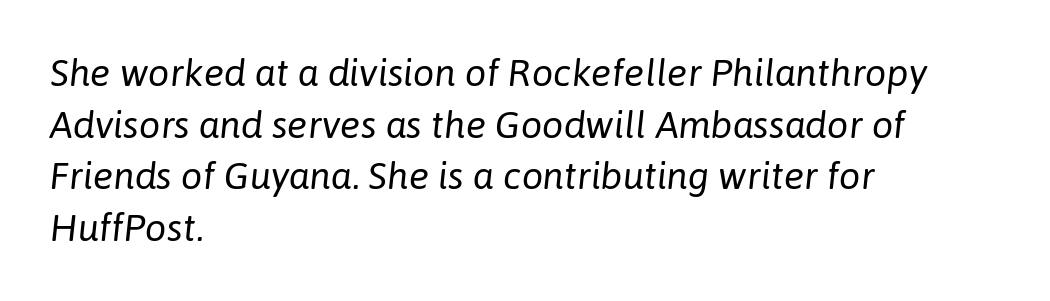
Q: Is the text bold? A: No.
Q: Is the text italic (slanted)? A: Yes, it leans right by about 6 degrees.
Q: Is the text underlined? A: No.
Q: How is the paragraph aligned? A: Left-aligned.
Q: Is the spacing between letters normal or unusually wide? A: Normal.
Q: Is the spacing between lines tight, normal or loose? A: Normal.
Q: Width (condensed, normal, or wide)? A: Normal.
Q: Stroke contrast? A: Low.
Q: x-height? A: Medium.
Q: Monospaced? A: No.
